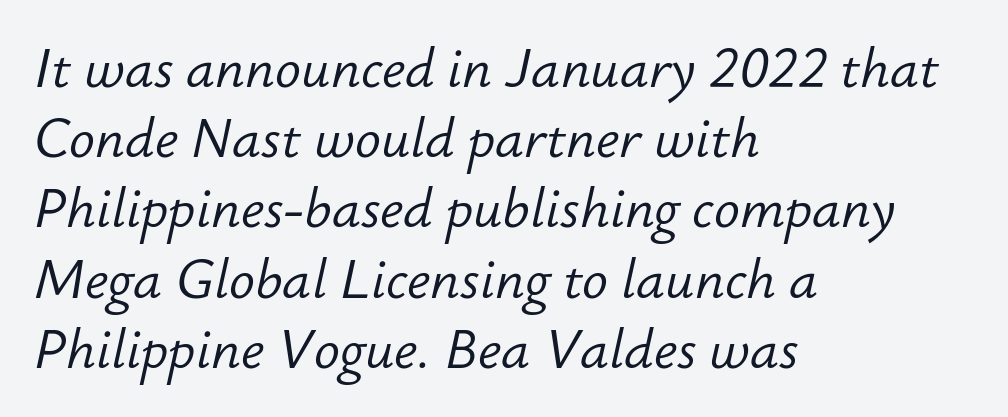
{"italic": "yes", "lean": "right", "slant_degrees": 12, "bold": "no", "weight": "light", "width": "normal", "stroke_contrast": "low", "x_height": "small", "monospaced": "no", "underline": "no", "align": "left", "line_spacing": "normal", "line_spacing_ratio": 1.3, "letter_spacing": "normal", "letter_spacing_em": 0.0, "glyph_px": 54}
